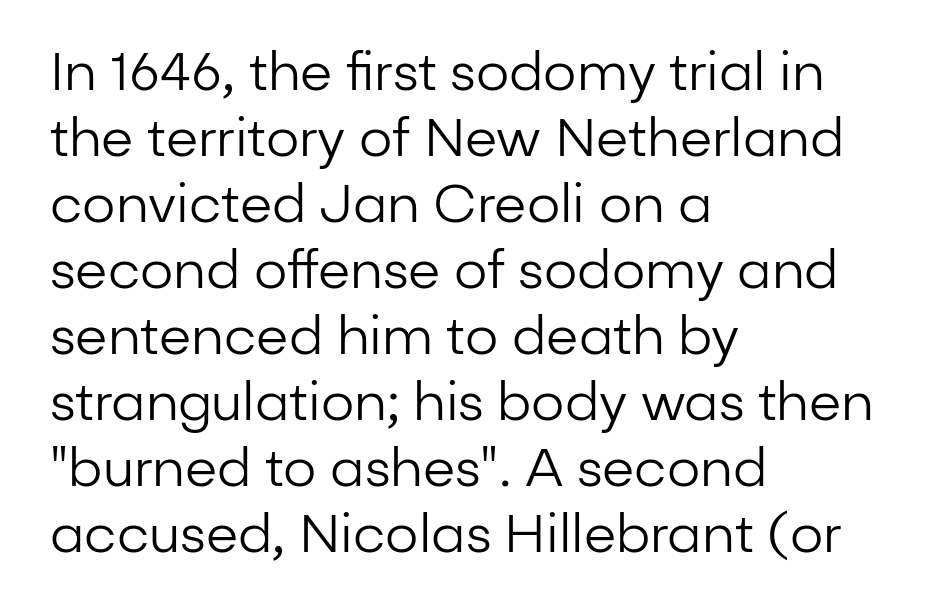
Regarding leading, the lines here are spaced in the standard way. The face used here is proportionally spaced, like ordinary book or web type. Does the lettering tilt? It doesn't — this is upright. Note: no serifs on the glyphs.
